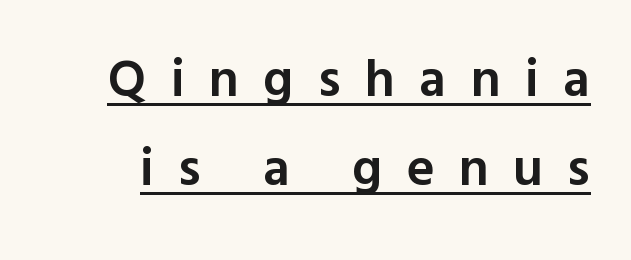
Compared with an ordinary text face, these strokes are moderately heavier — a semibold. Compared with typical paragraphs, the rows here are spaced about the same. The gaps between neighbouring characters are conspicuously large. The letters carry no serifs — their stems end cleanly without finishing strokes. The axis of the letterforms is exactly vertical.
